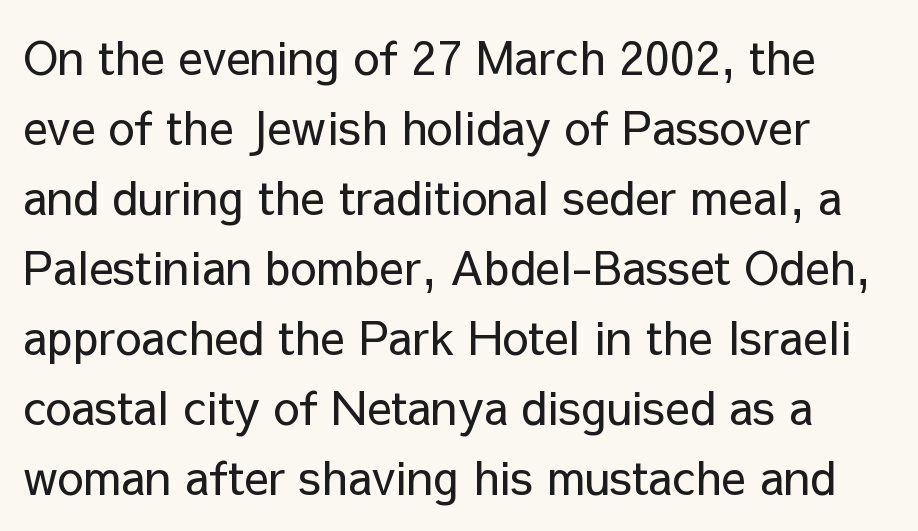
Varying glyph widths throughout — classic text-font behaviour. Baseline-to-baseline distance is the conventional proportion of letter height. Upright lettering throughout. Weight class: somewhere from thin through regular. Anything drawn beneath the words? Only blank space.
